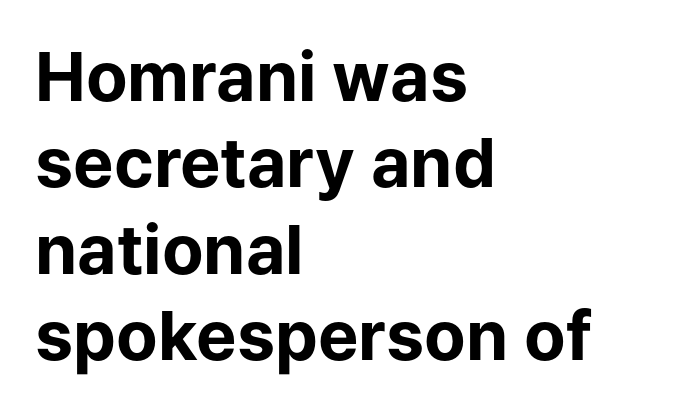
{"serif": "no", "italic": "no", "bold": "yes", "weight": "bold", "width": "normal", "stroke_contrast": "low", "x_height": "medium", "monospaced": "no", "underline": "no", "align": "left", "line_spacing": "normal", "line_spacing_ratio": 1.27, "letter_spacing": "normal", "letter_spacing_em": 0.0, "glyph_px": 68}
